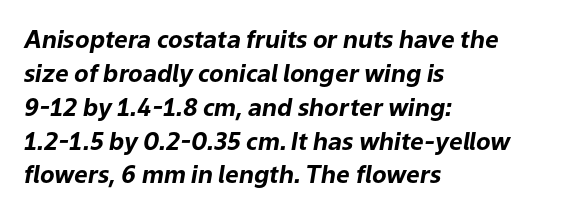
Q: Is the text bold? A: Yes.
Q: Is the text italic (slanted)? A: Yes, it leans right by about 9 degrees.
Q: Is the text underlined? A: No.
Q: How is the paragraph aligned? A: Left-aligned.
Q: Is the spacing between letters normal or unusually wide? A: Normal.
Q: Is the spacing between lines tight, normal or loose? A: Normal.
